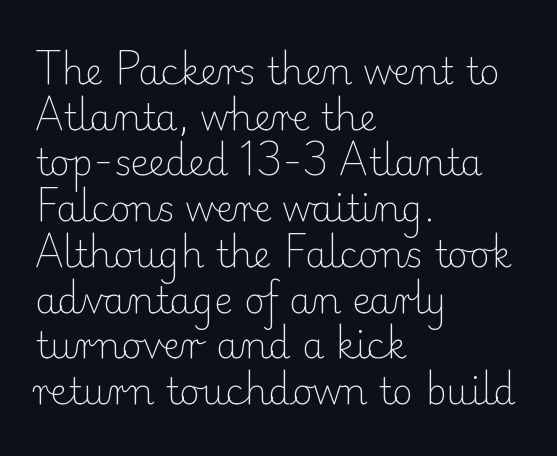
Q: Is the text bold? A: No.
Q: Is the text italic (slanted)? A: No, it is upright.
Q: Is the typeface a serif or a sans-serif typeface? A: Serif.
Q: Is the text underlined? A: No.
Q: How is the paragraph aligned? A: Left-aligned.
Q: Is the spacing between letters normal or unusually wide? A: Normal.
Q: Is the spacing between lines tight, normal or loose? A: Normal.
Q: Width (condensed, normal, or wide)? A: Normal.
Q: Stroke contrast? A: Low.
Q: x-height? A: Small.
Q: Monospaced? A: No.
